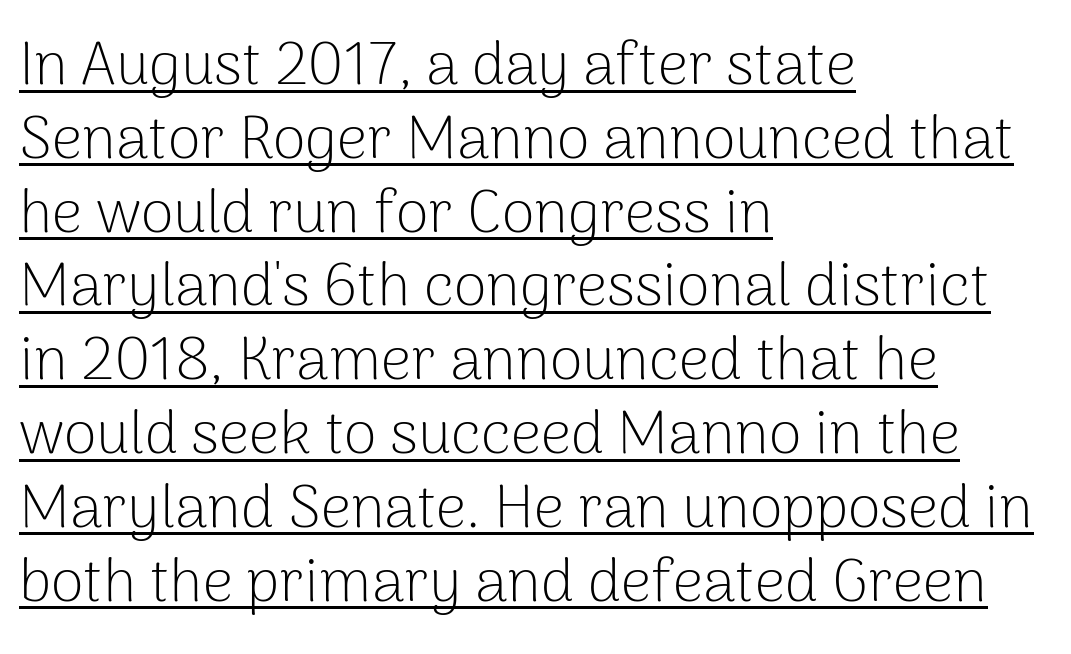
{"serif": "no", "italic": "no", "bold": "no", "weight": "light", "width": "normal", "stroke_contrast": "low", "x_height": "medium", "monospaced": "no", "underline": "yes", "align": "left", "line_spacing_ratio": 1.23, "letter_spacing": "normal", "letter_spacing_em": 0.0, "glyph_px": 60}
